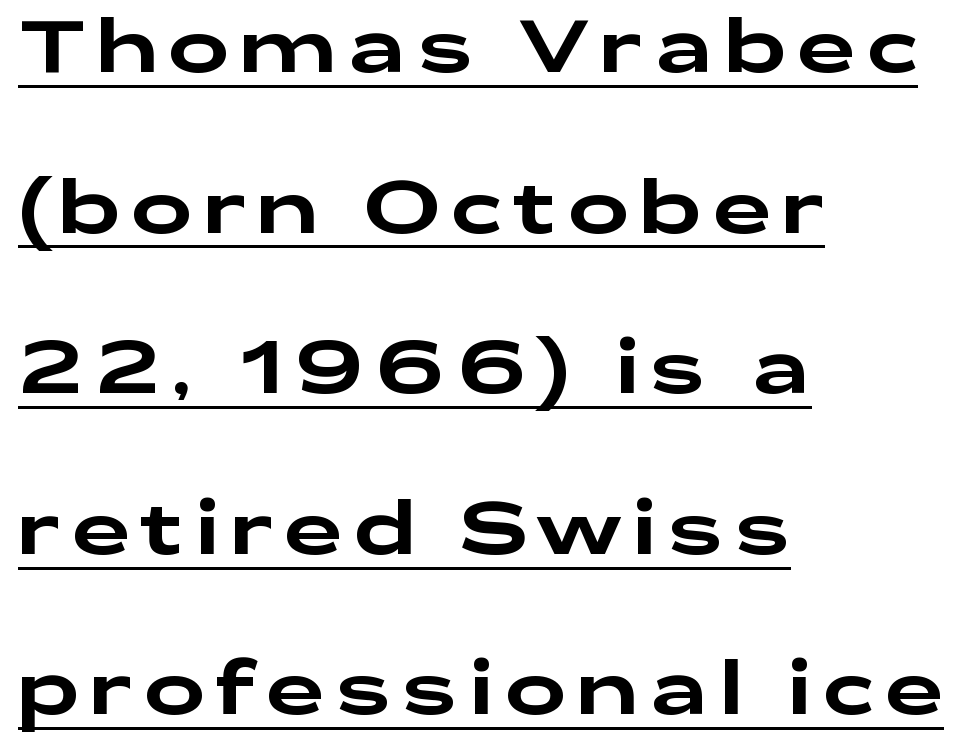
The image shows 73 px wide sans-serif type, upright; set left-aligned, loose line spacing (2.2x), underlined; low stroke contrast and a medium x-height.
